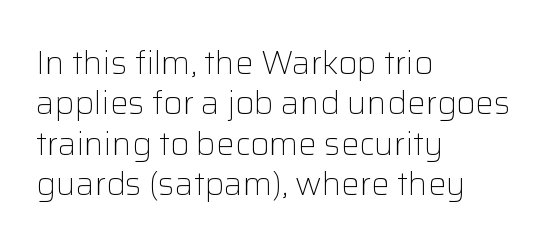
Q: Is the text bold? A: No.
Q: Is the text italic (slanted)? A: No, it is upright.
Q: Is the typeface a serif or a sans-serif typeface? A: Sans-serif.
Q: Is the text underlined? A: No.
Q: How is the paragraph aligned? A: Left-aligned.
Q: Is the spacing between letters normal or unusually wide? A: Normal.
Q: Width (condensed, normal, or wide)? A: Normal.
Q: Stroke contrast? A: Low.
Q: x-height? A: Medium.
Q: Monospaced? A: No.
